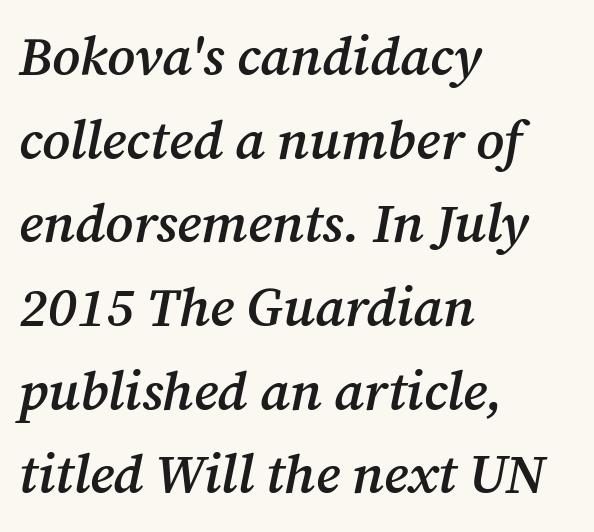
Q: Is the text bold? A: Semi-bold.
Q: Is the text italic (slanted)? A: Yes, it leans right by about 12 degrees.
Q: Is the typeface a serif or a sans-serif typeface? A: Serif.
Q: Is the text underlined? A: No.
Q: How is the paragraph aligned? A: Left-aligned.
Q: Is the spacing between letters normal or unusually wide? A: Normal.
Q: Is the spacing between lines tight, normal or loose? A: Normal.
Q: Width (condensed, normal, or wide)? A: Normal.
Q: Stroke contrast? A: Medium.
Q: x-height? A: Medium.
Q: Monospaced? A: No.
